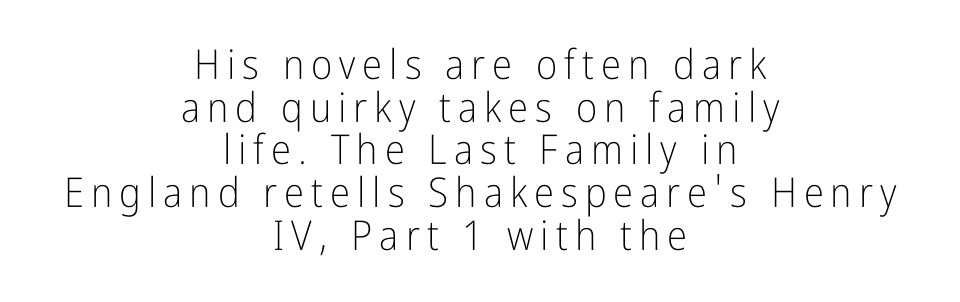
The zone under the glyphs is completely vacant. Stems here are at most as thick as an everyday book face. Each new line begins almost immediately beneath the previous one. Spacing verdict: proportional, widths tailored to each character. If you drew a line through each stem, it would be perfectly vertical.
